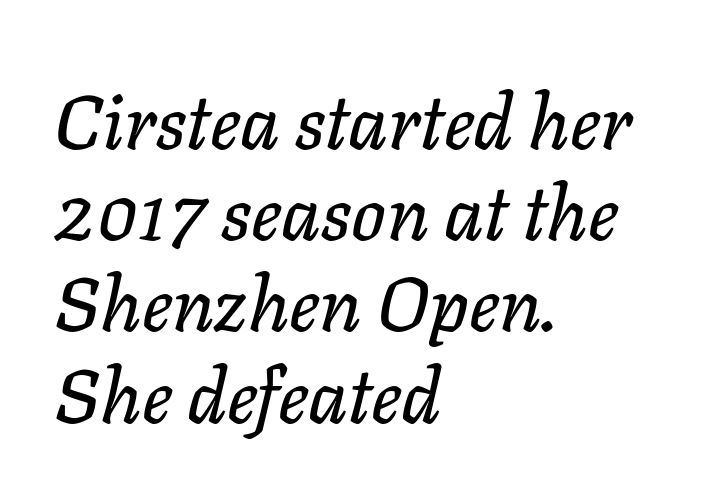
{"italic": "yes", "lean": "right", "slant_degrees": 11, "width": "normal", "stroke_contrast": "low", "x_height": "medium", "monospaced": "no", "underline": "no", "align": "left", "line_spacing_ratio": 1.2, "letter_spacing": "normal", "letter_spacing_em": 0.0, "glyph_px": 76}
